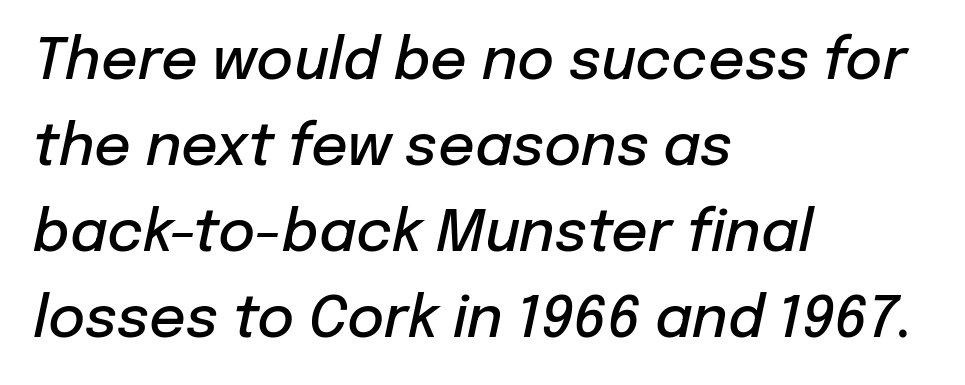
Successive baselines arrive at the customary interval. A fair bit of extra ink — the face is semibold, not bold. Reading down the block, your eye returns to a fixed left position each line. Observe the ordinary spacing: letters are neighbours, not strangers. The face used here is proportionally spaced, like ordinary book or web type.
